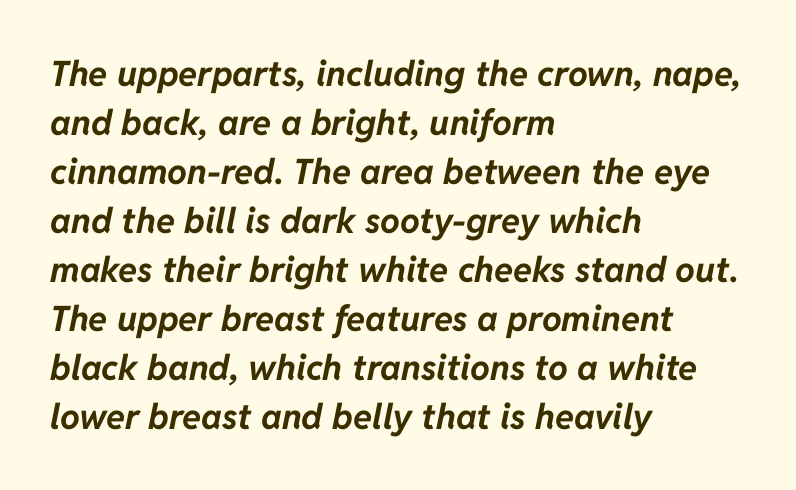
The image shows 35 px bold type, italic (leaning right); set left-aligned, normal line spacing (1.4x), normal letter spacing, not underlined; low stroke contrast and a medium x-height.
